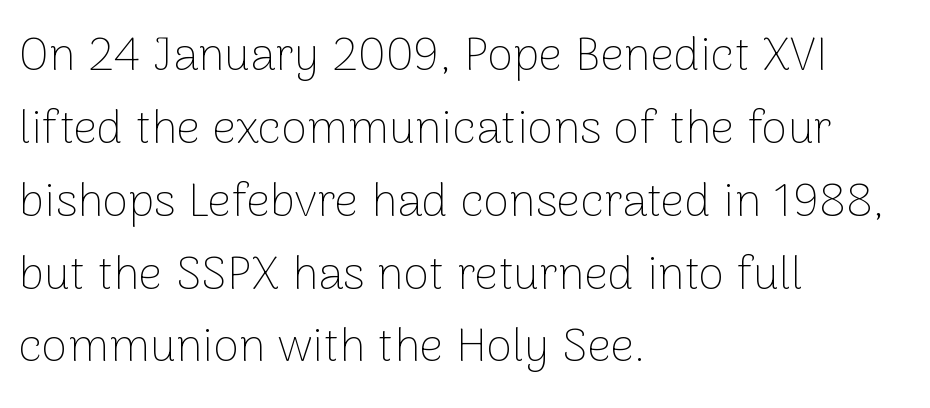
{"serif": "no", "italic": "no", "bold": "no", "weight": "thin", "width": "normal", "stroke_contrast": "low", "x_height": "medium", "monospaced": "no", "underline": "no", "align": "left", "line_spacing": "normal", "line_spacing_ratio": 1.55, "letter_spacing": "normal", "letter_spacing_em": 0.0, "glyph_px": 47}
